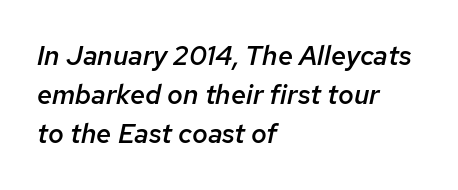
The space beneath each line is pristine and unruled. The rendering keeps characters at their native spacing. A somewhat darkened texture: the type is semibold rather than bold. An italicized treatment has been applied to the whole sample.
